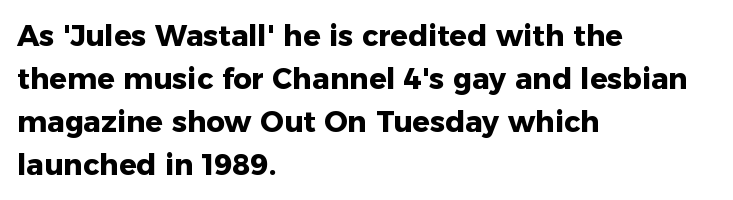
Varying glyph widths throughout — classic text-font behaviour. The glyphs are unaccompanied by any horizontal stroke below them. Horizontally, the lines are justified to the leading edge only. The passage shown has conventional tracking throughout. The line-height multiplier appears to be the usual default. Each letter's strokes conclude bluntly, with no projecting serifs.
